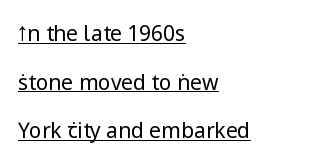
{"italic": "no", "bold": "no", "underline": "yes", "align": "left", "line_spacing": "loose", "line_spacing_ratio": 2.31, "letter_spacing": "normal", "letter_spacing_em": 0.0, "glyph_px": 21}
